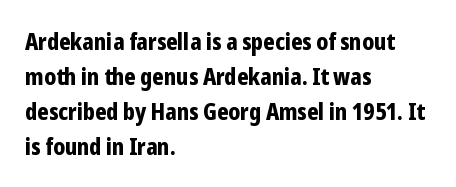
The image shows 23 px bold type, upright; set left-aligned, normal line spacing (1.52x), normal letter spacing, not underlined.
